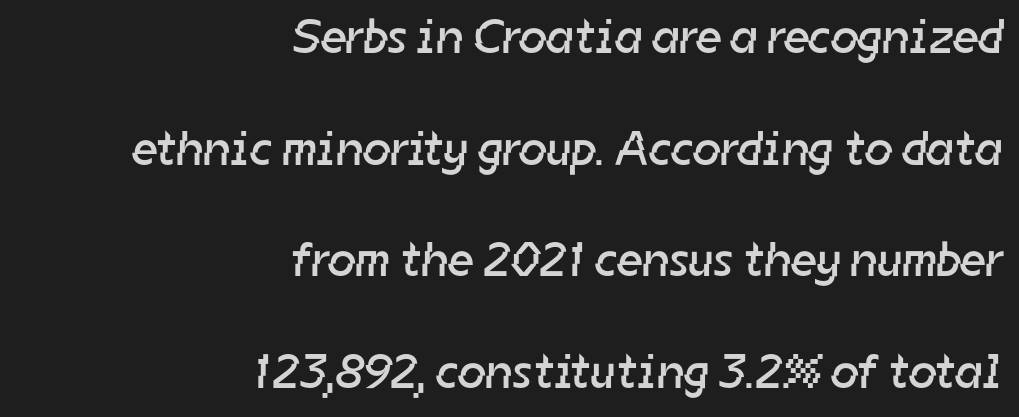
The image shows 49 px regular-weight sans-serif type; set right-aligned, loose line spacing (2.28x), normal letter spacing, not underlined; low stroke contrast and a medium x-height.
